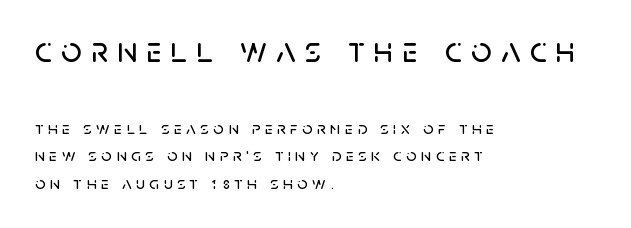
Quick note: interline space is typical. The typography opts for an upright posture over an oblique one. Proportional: the letters do not fall into vertical columns. The lines are quadded left. Clear beneath every line of the passage. Glyph-to-glyph distance is far greater than everyday printed text.
